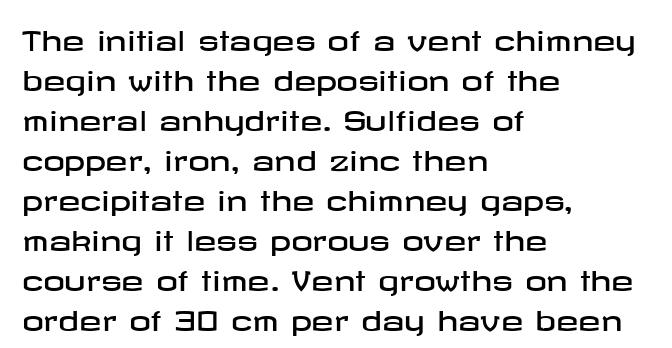
The image shows 27 px text type, upright; set left-aligned, normal line spacing (1.48x), normal letter spacing, not underlined.
